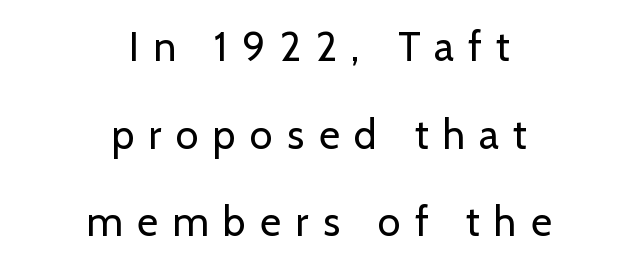
{"serif": "no", "italic": "no", "bold": "no", "weight": "regular", "width": "normal", "stroke_contrast": "low", "x_height": "medium", "monospaced": "no", "underline": "no", "align": "center", "line_spacing": "loose", "line_spacing_ratio": 2.14, "letter_spacing": "wide", "letter_spacing_em": 0.35, "glyph_px": 41}
